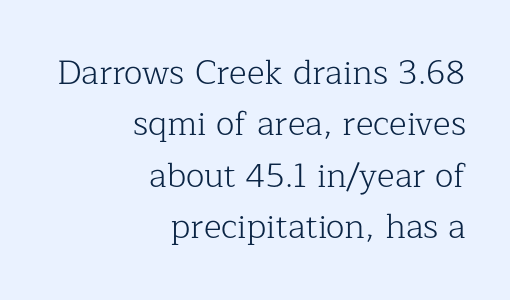
Q: Is the text bold? A: No.
Q: Is the text italic (slanted)? A: No, it is upright.
Q: Is the typeface a serif or a sans-serif typeface? A: Serif.
Q: Is the text underlined? A: No.
Q: How is the paragraph aligned? A: Right-aligned.
Q: Is the spacing between letters normal or unusually wide? A: Normal.
Q: Is the spacing between lines tight, normal or loose? A: Normal.
Q: Width (condensed, normal, or wide)? A: Normal.
Q: Stroke contrast? A: Low.
Q: x-height? A: Medium.
Q: Monospaced? A: No.
